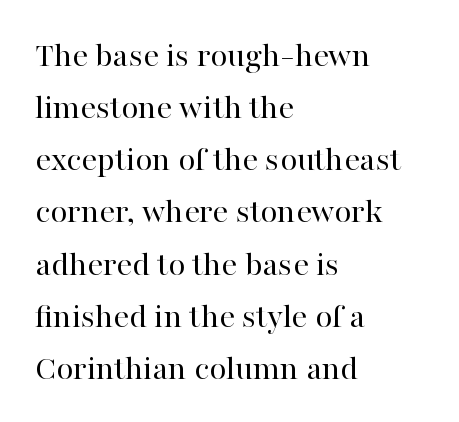
The image shows 35 px regular-weight serif type, upright; set left-aligned, normal line spacing (1.49x), normal letter spacing, not underlined; high stroke contrast and a medium x-height.
